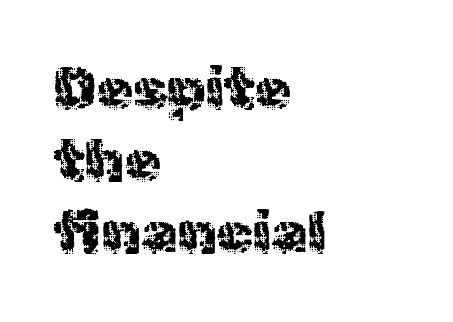
{"serif": "no", "italic": "no", "bold": "no", "weight": "regular", "width": "normal", "x_height": "medium", "monospaced": "no", "underline": "no", "align": "left", "line_spacing_ratio": 1.24, "letter_spacing": "normal", "letter_spacing_em": 0.0, "glyph_px": 58}
